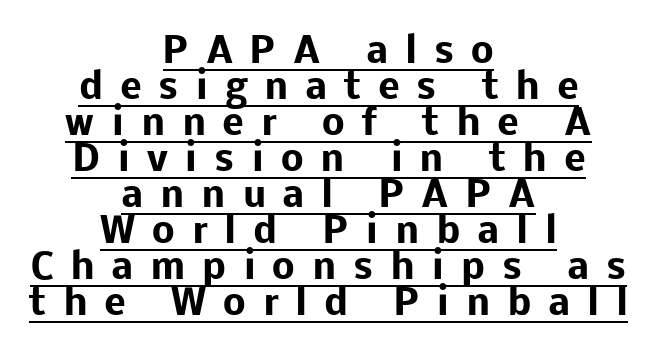
Q: Is the text bold? A: Yes.
Q: Is the text italic (slanted)? A: No, it is upright.
Q: Is the typeface a serif or a sans-serif typeface? A: Sans-serif.
Q: Is the text underlined? A: Yes.
Q: How is the paragraph aligned? A: Centered.
Q: Is the spacing between letters normal or unusually wide? A: Unusually wide.
Q: Is the spacing between lines tight, normal or loose? A: Tight.
Q: Width (condensed, normal, or wide)? A: Normal.
Q: Stroke contrast? A: Low.
Q: x-height? A: Medium.
Q: Monospaced? A: No.
